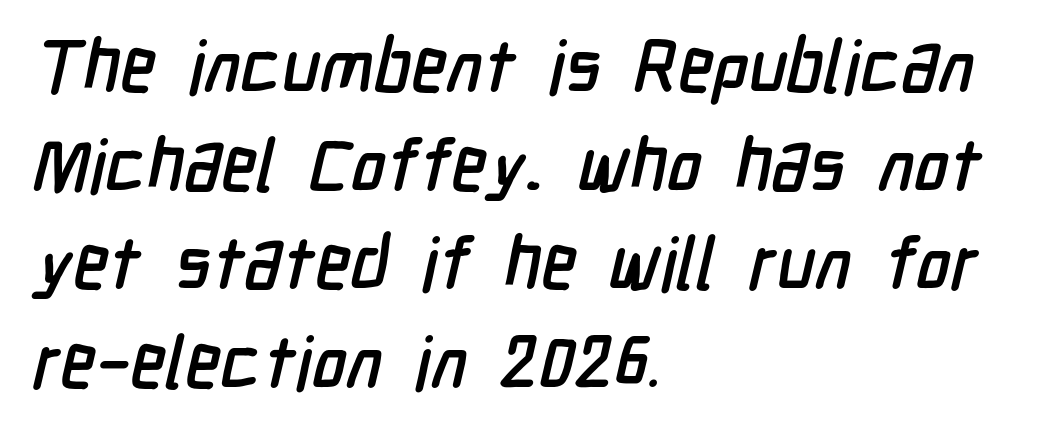
The image shows 73 px condensed sans-serif type; set left-aligned, normal line spacing (1.35x), normal letter spacing, not underlined; low stroke contrast and a medium x-height.
